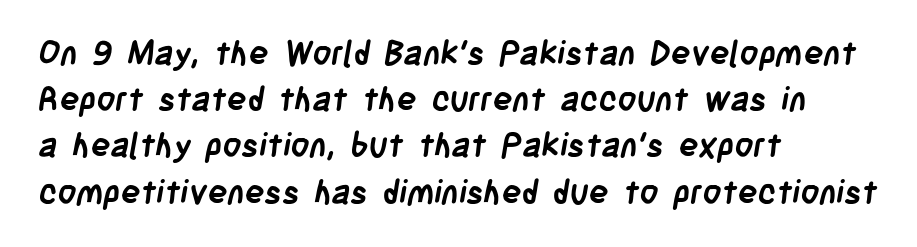
The image shows 33 px semibold, condensed sans-serif type; set left-aligned, normal line spacing (1.4x), normal letter spacing, not underlined; low stroke contrast and a large x-height.
